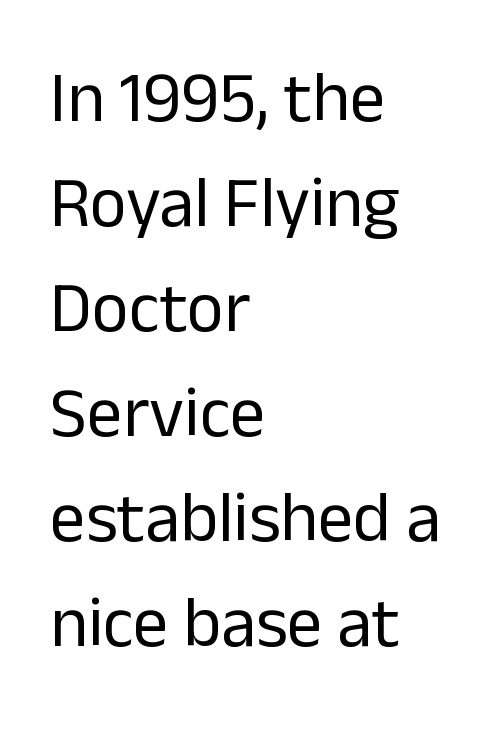
The lines sit at an ordinary, default distance from one another. Spacing verdict: proportional, widths tailored to each character. Posture: upright roman. Descenders are the only things crossing below the line. Layout note: lines flush left.
